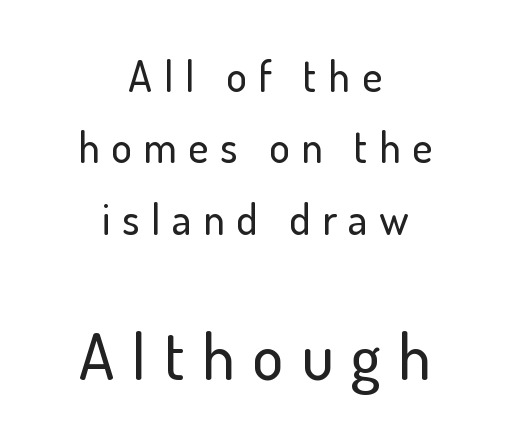
Q: Is the text italic (slanted)? A: No, it is upright.
Q: Is the typeface a serif or a sans-serif typeface? A: Sans-serif.
Q: Is the text underlined? A: No.
Q: How is the paragraph aligned? A: Centered.
Q: Is the spacing between letters normal or unusually wide? A: Unusually wide.
Q: Is the spacing between lines tight, normal or loose? A: Normal.
Q: Which block of text is set in a larger size, the first (top) or the second (bottom)? A: The second (bottom) one.
Q: Width (condensed, normal, or wide)? A: Normal.
Q: Stroke contrast? A: Low.
Q: x-height? A: Small.
Q: Monospaced? A: No.
